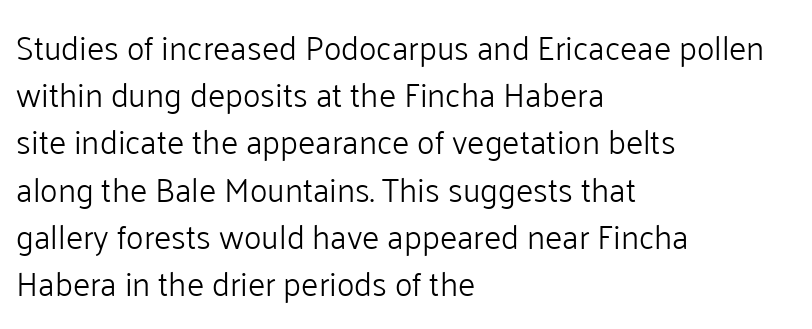
The letters carry no serifs — their stems end cleanly without finishing strokes. Each line starts at the same left margin while the right side varies. Compared with typical paragraphs, the rows here are spaced about the same. The lettering stays uniformly vertical, giving the passage a roman look. Note the varied advance widths — an 'i' is clearly narrower than an 'm'. You could call the tracking neutral — neither tight nor loose.
